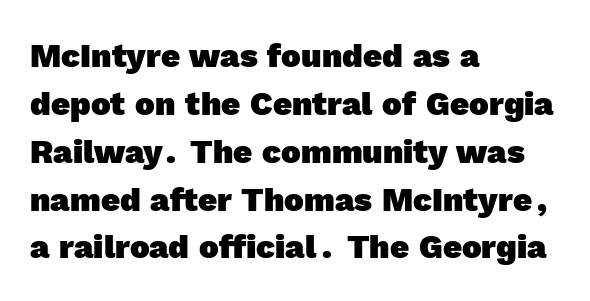
Bold? Absolutely — the strokes are thick and heavy. The paragraph has a hard left edge and a soft right edge. Serifs: no, the terminals of the letterforms are clean. The block of text has a typical density, with ordinary space between rows.
